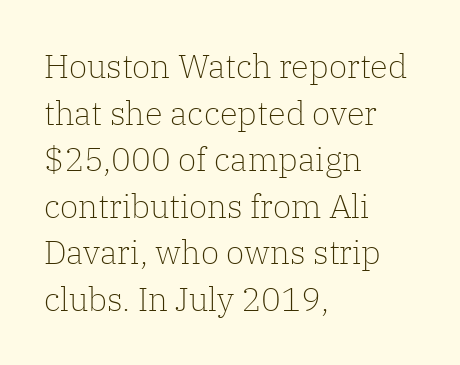
Honestly, there is no underline to notice here at all. What's the leading like? Ordinary, nothing unusual. Italic: no, the glyphs are upright roman. You could not count columns in this text — the font is proportionally spaced. Is the letter spacing exaggerated? No — it looks like the ordinary default.
